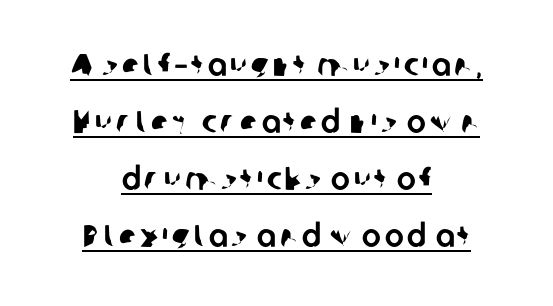
The setting favours the middle, as headings and verse often do. This sample has the flowing, uneven cadence of proportional lettering. Typographically, this falls in the sans-serif category. A typographer would call this underscored text.
